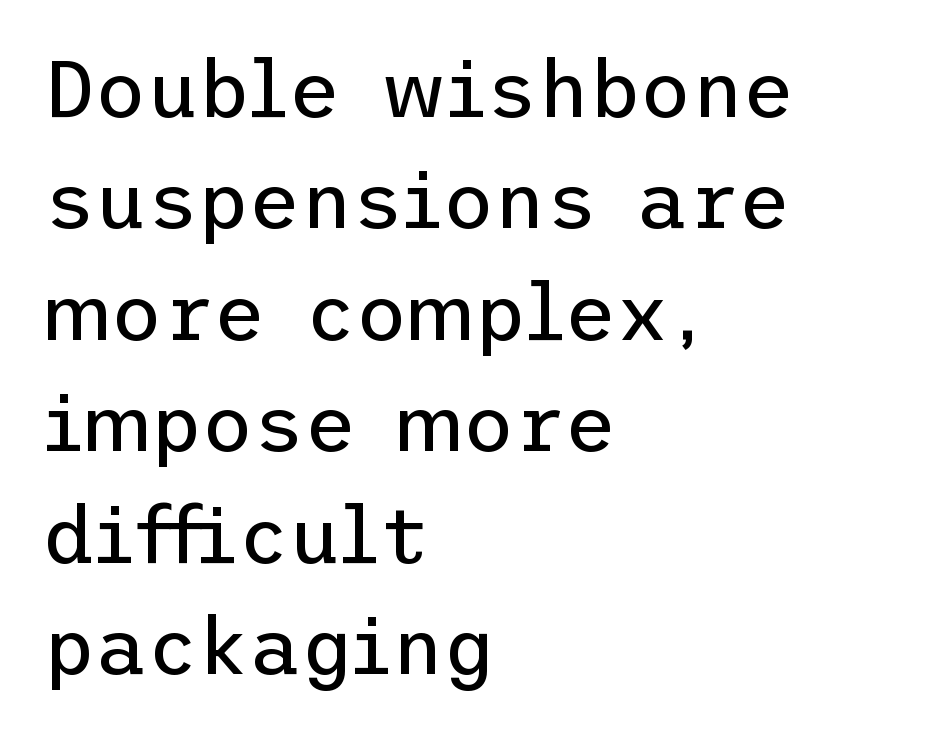
{"serif": "no", "italic": "no", "bold": "no", "weight": "regular", "width": "normal", "stroke_contrast": "low", "x_height": "medium", "underline": "no", "align": "left", "line_spacing": "normal", "line_spacing_ratio": 1.41, "letter_spacing": "normal", "letter_spacing_em": 0.0, "glyph_px": 79}
